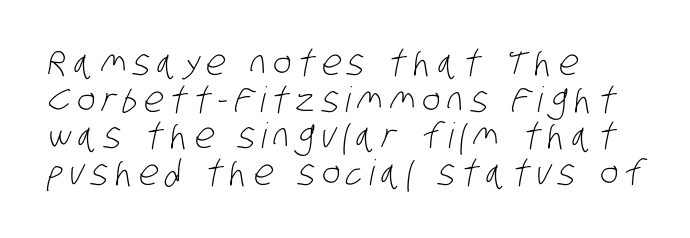
{"serif": "no", "bold": "no", "weight": "light", "width": "condensed", "stroke_contrast": "low", "x_height": "large", "monospaced": "no", "underline": "no", "align": "left", "line_spacing": "tight", "line_spacing_ratio": 1.05, "glyph_px": 35}
